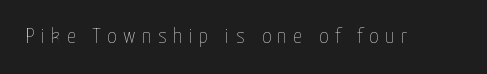
Q: Is the text bold? A: No.
Q: Is the text italic (slanted)? A: No, it is upright.
Q: Is the text underlined? A: No.
Q: Is the spacing between letters normal or unusually wide? A: Unusually wide.
